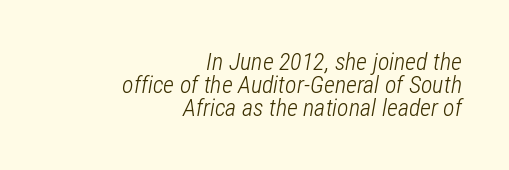
The image shows 24 px text type, italic (leaning right); set right-aligned, tight line spacing (0.96x), normal letter spacing, not underlined.
